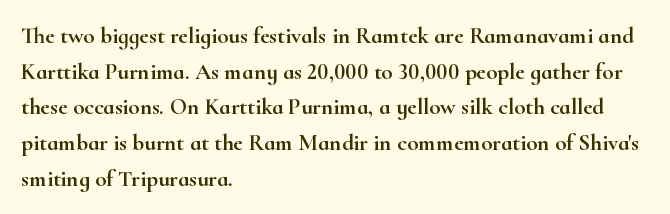
{"italic": "no", "underline": "no", "align": "left", "line_spacing": "normal", "line_spacing_ratio": 1.55, "letter_spacing": "normal", "letter_spacing_em": 0.0, "glyph_px": 23}
